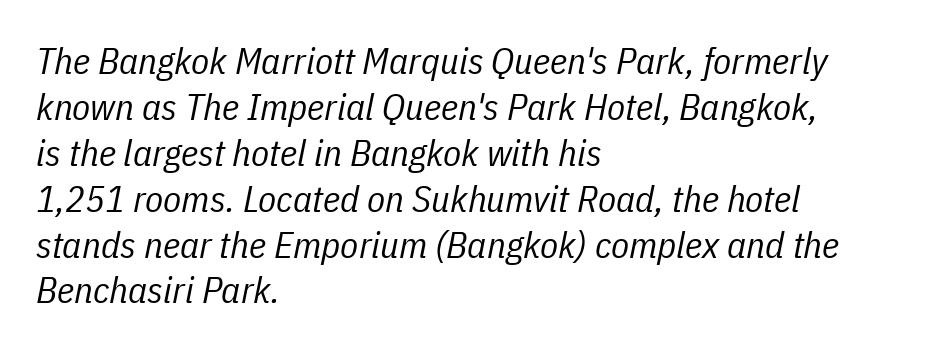
Each row of text sits above clean, open space. Varying glyph widths throughout — classic text-font behaviour. Caption: face not bold, strokes unweighted. If you drew a line through each stem, it would be angled.
